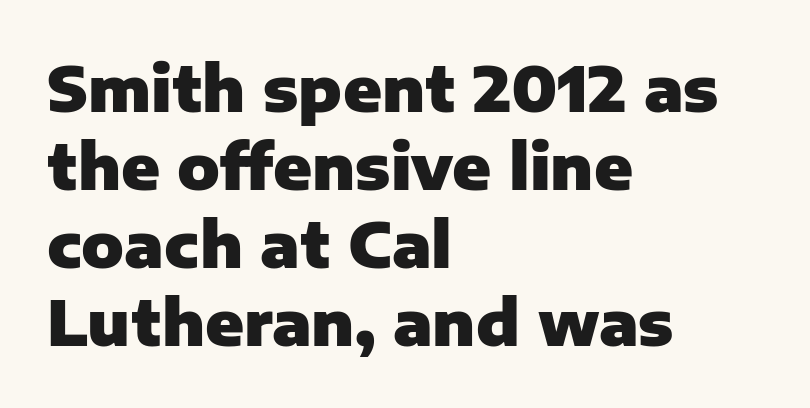
The image shows 63 px heavy sans-serif type, upright; set left-aligned, line spacing 1.24x, normal letter spacing, not underlined; low stroke contrast and a medium x-height.
